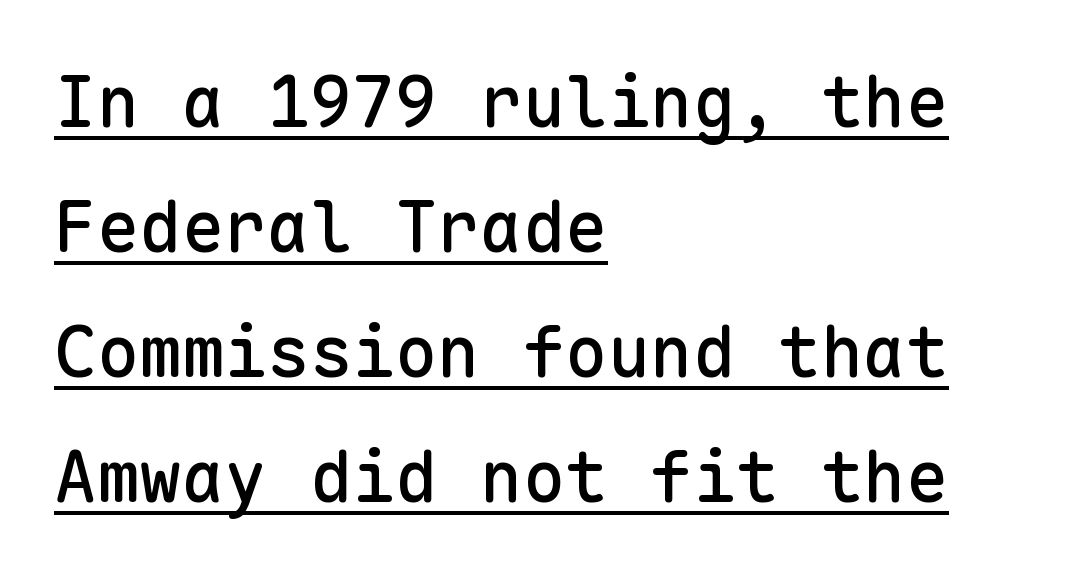
This rendering uses left alignment, leaving the right contour irregular. This is roman type, the default non-slanted kind. These lines keep a tight, regular rhythm from letter to letter. Are there feet on the stems? There aren't — it's a sans.
